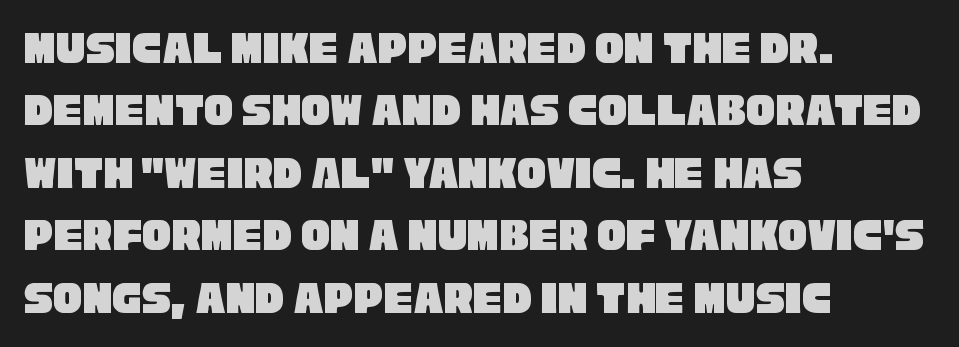
The lines are quadded left. Rows of type keep a routine distance in the vertical direction. This sample uses plain, unmodified letter spacing. This sample has the flowing, uneven cadence of proportional lettering. Honestly, there is no underline to notice here at all.
